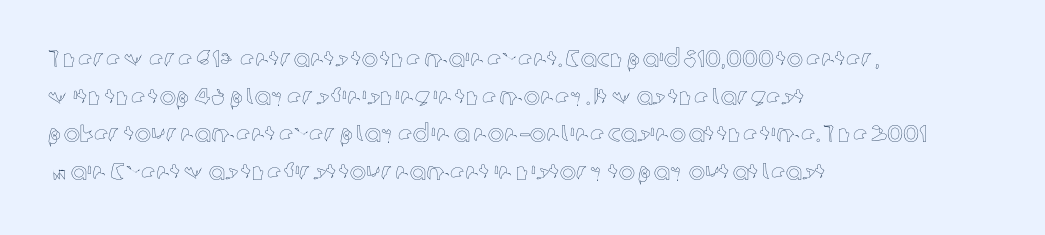
Q: Is the text italic (slanted)? A: No, it is upright.
Q: Is the text underlined? A: No.
Q: How is the paragraph aligned? A: Left-aligned.
Q: Is the spacing between letters normal or unusually wide? A: Normal.
Q: Is the spacing between lines tight, normal or loose? A: Normal.
